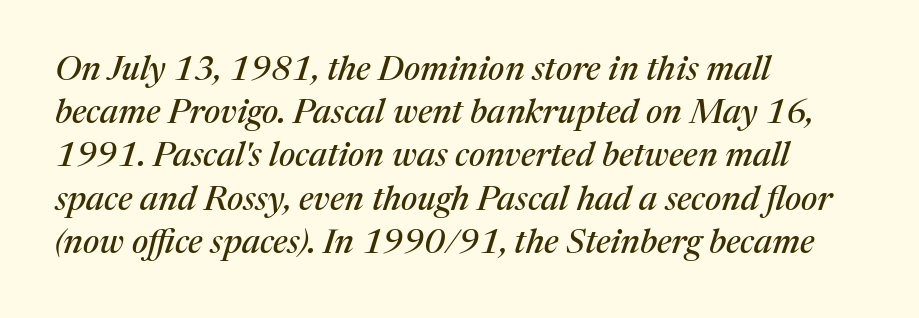
{"serif": "yes", "italic": "yes", "lean": "right", "slant_degrees": 17, "width": "normal", "stroke_contrast": "medium", "x_height": "medium", "monospaced": "no", "underline": "no", "align": "left", "line_spacing": "normal", "line_spacing_ratio": 1.27, "letter_spacing": "normal", "letter_spacing_em": 0.0, "glyph_px": 34}
